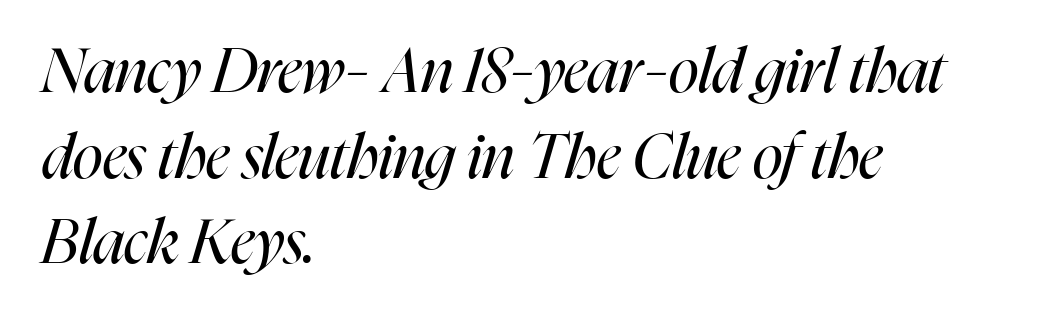
{"italic": "yes", "lean": "right", "slant_degrees": 16, "bold": "no", "weight": "regular", "width": "condensed", "stroke_contrast": "high", "x_height": "medium", "monospaced": "no", "underline": "no", "align": "left", "line_spacing": "normal", "line_spacing_ratio": 1.38, "letter_spacing": "normal", "letter_spacing_em": 0.0, "glyph_px": 62}
